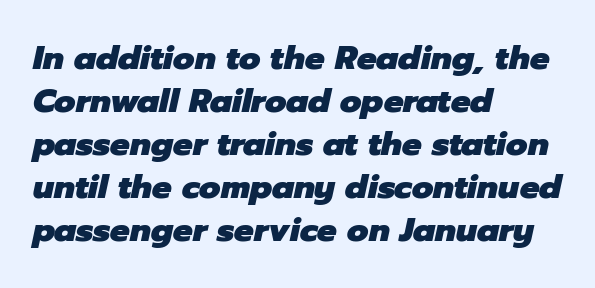
Spacing between characters is what you'd get straight out of the box. Proportional: the letters do not fall into vertical columns. In terms of leading, this rendering sits right in the middle. Look at the stroke-to-counter ratio: heavy, a bold.
